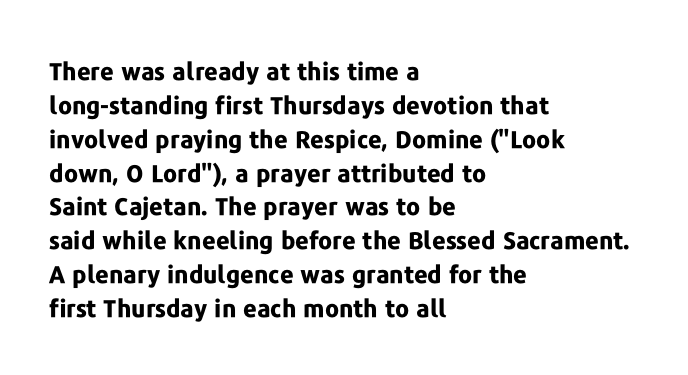
Check under the words: just untouched page. The lettering stays uniformly vertical, giving the passage a roman look. Does the weight exceed regular? Yes, all the way to bold. Leading: standard.
